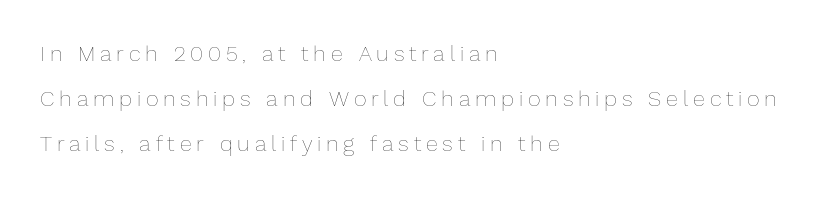
Q: Is the text bold? A: No.
Q: Is the text italic (slanted)? A: No, it is upright.
Q: Is the text underlined? A: No.
Q: How is the paragraph aligned? A: Left-aligned.
Q: Is the spacing between letters normal or unusually wide? A: Unusually wide.
Q: Is the spacing between lines tight, normal or loose? A: Loose.
